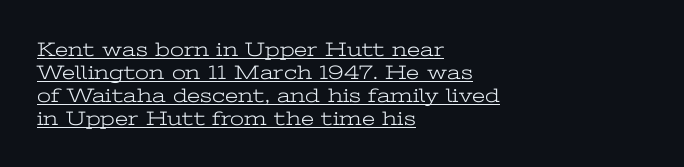
The image shows 20 px text type, upright; set left-aligned, tight line spacing (1.15x), normal letter spacing, underlined.
